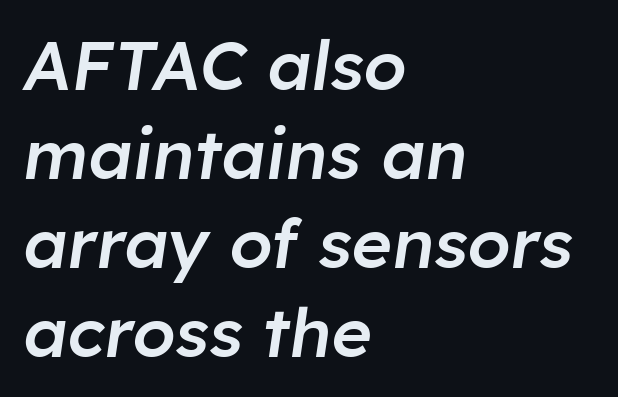
Q: Is the text bold? A: Semi-bold.
Q: Is the text italic (slanted)? A: Yes, it leans right by about 8 degrees.
Q: Is the text underlined? A: No.
Q: How is the paragraph aligned? A: Left-aligned.
Q: Is the spacing between letters normal or unusually wide? A: Normal.
Q: Is the spacing between lines tight, normal or loose? A: Normal.
Q: Width (condensed, normal, or wide)? A: Normal.
Q: Stroke contrast? A: Low.
Q: x-height? A: Medium.
Q: Monospaced? A: No.
